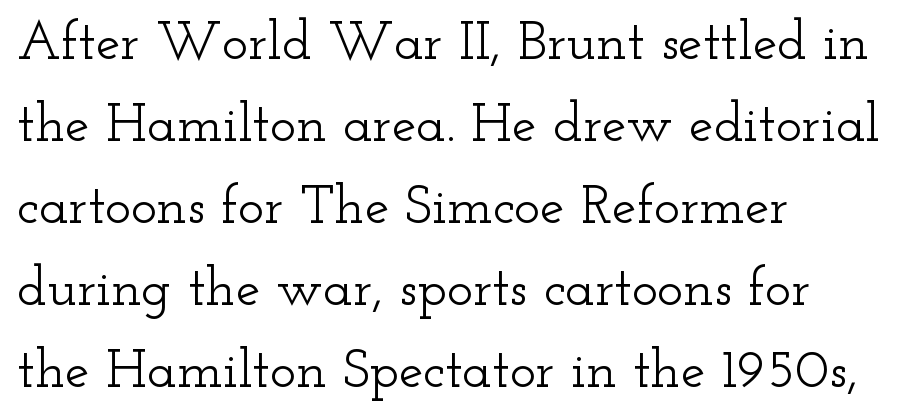
{"serif": "yes", "italic": "no", "width": "wide", "stroke_contrast": "low", "x_height": "small", "monospaced": "no", "underline": "no", "align": "left", "line_spacing": "normal", "line_spacing_ratio": 1.49, "letter_spacing": "normal", "letter_spacing_em": 0.0, "glyph_px": 55}
